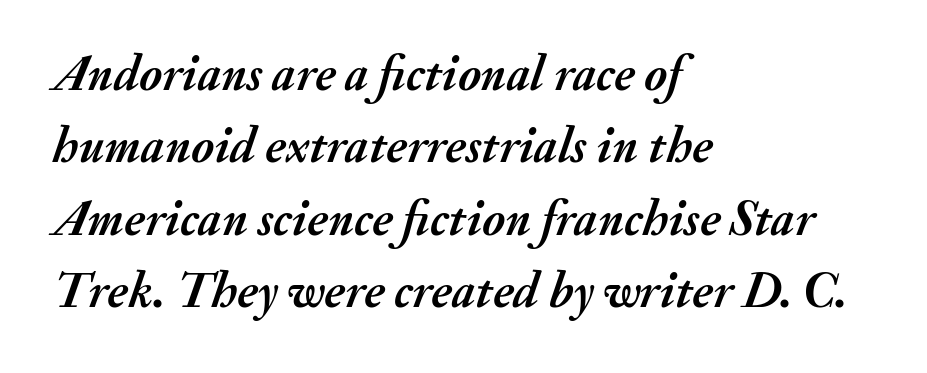
The image shows 50 px semibold type, italic (leaning right); set left-aligned, normal line spacing (1.45x), normal letter spacing, not underlined; medium stroke contrast and a small x-height.
